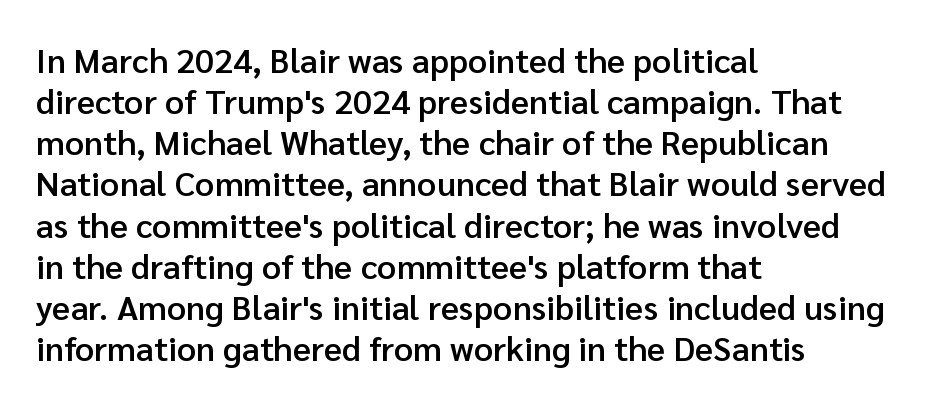
Q: Is the text bold? A: Semi-bold.
Q: Is the text italic (slanted)? A: No, it is upright.
Q: Is the typeface a serif or a sans-serif typeface? A: Sans-serif.
Q: Is the text underlined? A: No.
Q: How is the paragraph aligned? A: Left-aligned.
Q: Is the spacing between letters normal or unusually wide? A: Normal.
Q: Width (condensed, normal, or wide)? A: Normal.
Q: Stroke contrast? A: Low.
Q: x-height? A: Medium.
Q: Monospaced? A: No.
